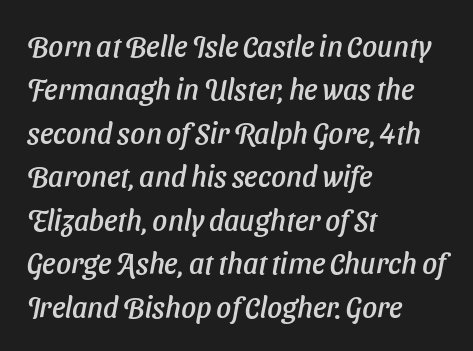
Q: Is the typeface a serif or a sans-serif typeface? A: Serif.
Q: Is the text underlined? A: No.
Q: How is the paragraph aligned? A: Left-aligned.
Q: Is the spacing between letters normal or unusually wide? A: Normal.
Q: Is the spacing between lines tight, normal or loose? A: Normal.
Q: Width (condensed, normal, or wide)? A: Normal.
Q: Stroke contrast? A: Low.
Q: x-height? A: Medium.
Q: Monospaced? A: No.
